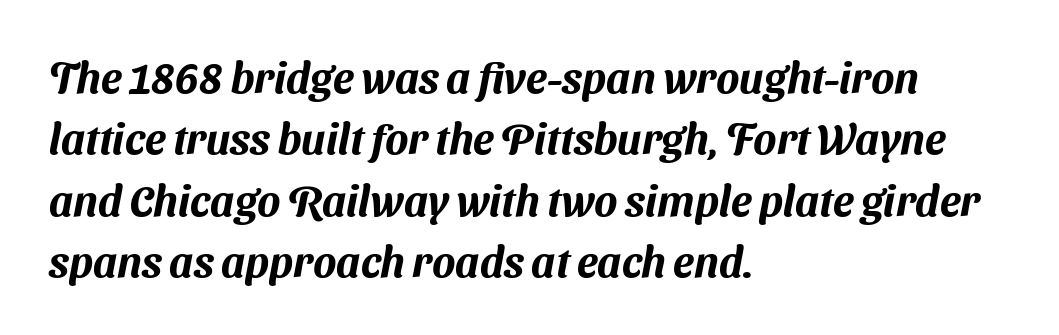
Q: Is the typeface a serif or a sans-serif typeface? A: Sans-serif.
Q: Is the text underlined? A: No.
Q: How is the paragraph aligned? A: Left-aligned.
Q: Is the spacing between letters normal or unusually wide? A: Normal.
Q: Is the spacing between lines tight, normal or loose? A: Normal.
Q: Width (condensed, normal, or wide)? A: Normal.
Q: Stroke contrast? A: Medium.
Q: x-height? A: Medium.
Q: Monospaced? A: No.
